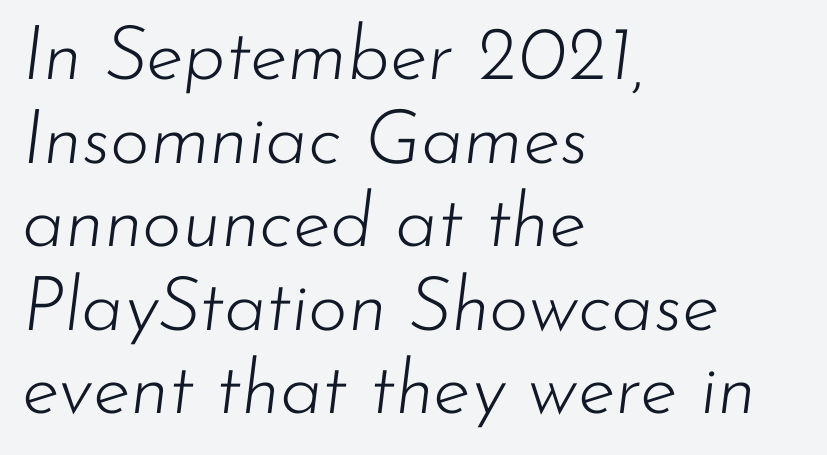
Weight: in the light-to-regular range. The rendering uses natural spacing where letterforms have individual widths. Nobody touched the tracking dial on this one. Reading down the column, the eye jumps only a short way to each next line. Line starts are locked; line ends wander. Yep, that's italic — everything's leaning.
